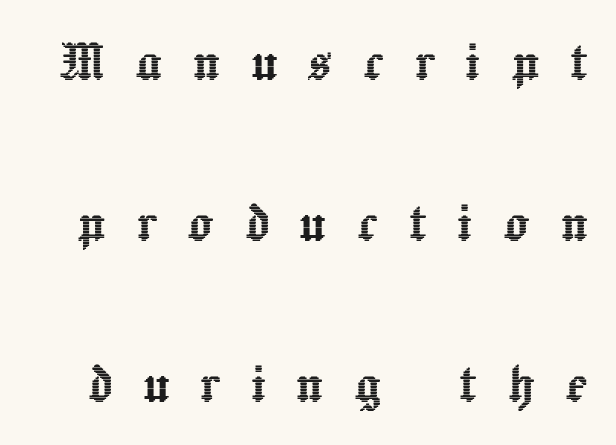
The space directly below the letters is spotless. Italic? Not at all — the glyphs are vertical. Honestly, the rows look like they've been pulled way apart. Tracking value appears strongly positive — letters spread wide. Each letter keeps its own natural width here, so spacing adapts to shape.
